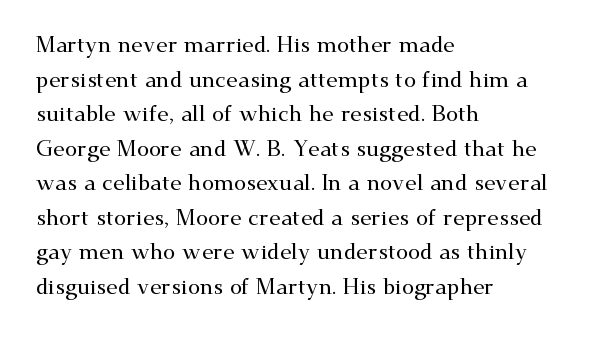
{"italic": "no", "underline": "no", "align": "left", "line_spacing": "normal", "line_spacing_ratio": 1.57, "letter_spacing": "normal", "letter_spacing_em": 0.0, "glyph_px": 22}
